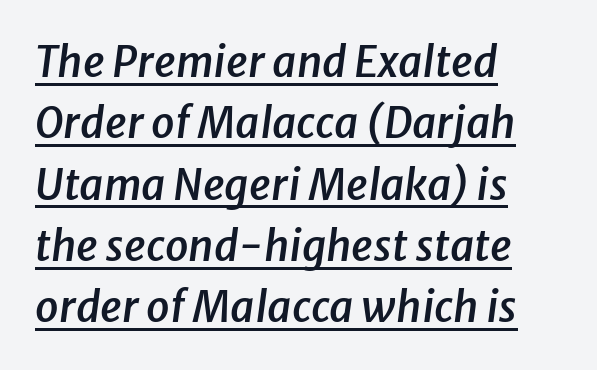
{"italic": "yes", "lean": "right", "slant_degrees": 8, "bold": "semi", "weight": "semibold", "width": "normal", "stroke_contrast": "low", "x_height": "medium", "monospaced": "no", "underline": "yes", "align": "left", "line_spacing": "normal", "line_spacing_ratio": 1.46, "letter_spacing": "normal", "letter_spacing_em": 0.0, "glyph_px": 42}
